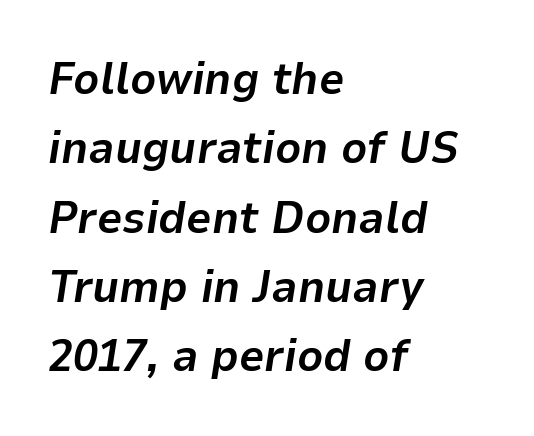
{"italic": "yes", "lean": "right", "slant_degrees": 9, "bold": "yes", "weight": "bold", "width": "normal", "stroke_contrast": "low", "x_height": "medium", "monospaced": "no", "underline": "no", "align": "left", "line_spacing": "normal", "line_spacing_ratio": 1.54, "letter_spacing": "normal", "letter_spacing_em": 0.0, "glyph_px": 45}
